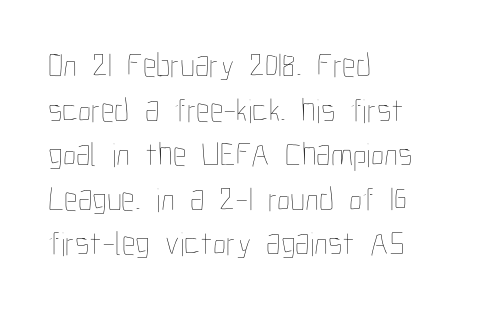
The image shows 34 px thin, condensed type, upright; set left-aligned, normal line spacing (1.31x), normal letter spacing, not underlined; low stroke contrast and a medium x-height.
